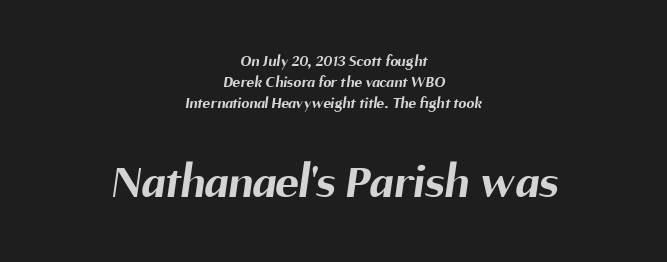
Q: Is the text bold? A: Yes.
Q: Is the typeface a serif or a sans-serif typeface? A: Sans-serif.
Q: Is the text underlined? A: No.
Q: How is the paragraph aligned? A: Centered.
Q: Is the spacing between letters normal or unusually wide? A: Normal.
Q: Is the spacing between lines tight, normal or loose? A: Normal.
Q: Which block of text is set in a larger size, the first (top) or the second (bottom)? A: The second (bottom) one.
Q: Width (condensed, normal, or wide)? A: Normal.
Q: Stroke contrast? A: Medium.
Q: x-height? A: Medium.
Q: Monospaced? A: No.
